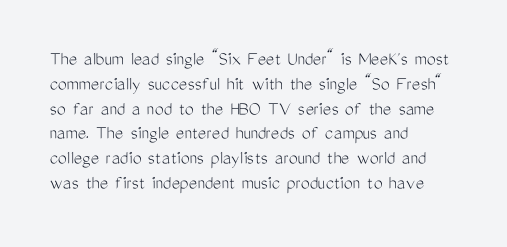
Q: Is the text bold? A: No.
Q: Is the text italic (slanted)? A: No, it is upright.
Q: Is the text underlined? A: No.
Q: How is the paragraph aligned? A: Left-aligned.
Q: Is the spacing between letters normal or unusually wide? A: Normal.
